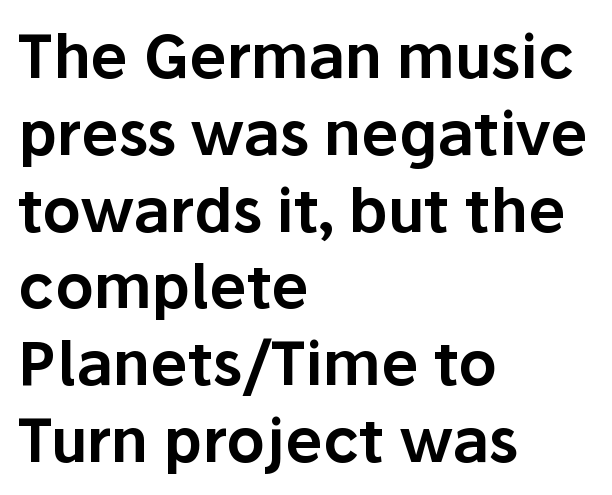
Nothing sits at the stroke ends, so this counts as sans-serif. The rendering keeps characters at their native spacing. If you drew a ruler down the left edge, every line would touch it. These lines are rendered in a variable-pitch font.
